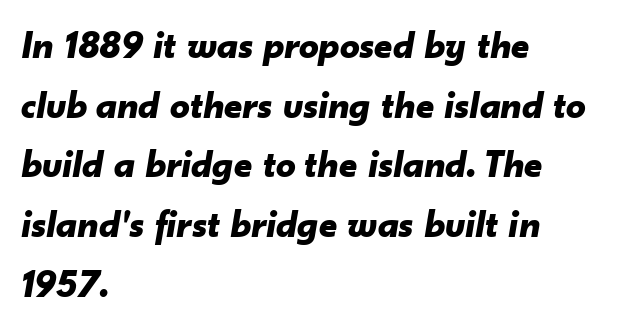
{"italic": "yes", "lean": "right", "slant_degrees": 10, "bold": "yes", "weight": "bold", "width": "normal", "stroke_contrast": "low", "x_height": "small", "monospaced": "no", "underline": "no", "align": "left", "line_spacing": "normal", "line_spacing_ratio": 1.53, "letter_spacing": "normal", "letter_spacing_em": 0.0, "glyph_px": 39}
